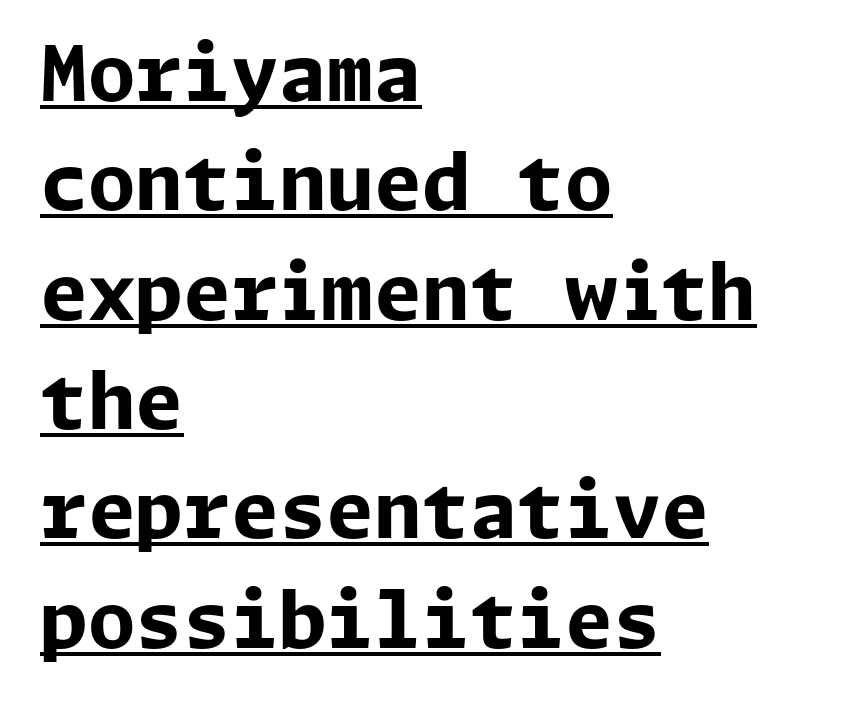
{"serif": "no", "italic": "no", "bold": "yes", "weight": "bold", "width": "normal", "stroke_contrast": "low", "x_height": "medium", "underline": "yes", "align": "left", "line_spacing": "normal", "line_spacing_ratio": 1.42, "letter_spacing": "normal", "letter_spacing_em": 0.0, "glyph_px": 77}
